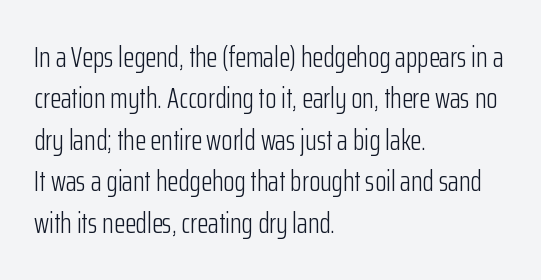
The image shows 29 px light, condensed sans-serif type, upright; set left-aligned, normal line spacing (1.43x), normal letter spacing, not underlined; low stroke contrast and a medium x-height.
